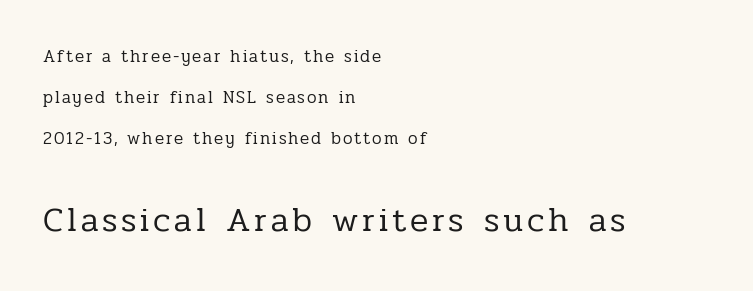
Q: Is the text bold? A: No.
Q: Is the text italic (slanted)? A: No, it is upright.
Q: Is the typeface a serif or a sans-serif typeface? A: Serif.
Q: Is the text underlined? A: No.
Q: How is the paragraph aligned? A: Left-aligned.
Q: Is the spacing between lines tight, normal or loose? A: Loose.
Q: Which block of text is set in a larger size, the first (top) or the second (bottom)? A: The second (bottom) one.
Q: Width (condensed, normal, or wide)? A: Normal.
Q: Stroke contrast? A: Low.
Q: x-height? A: Medium.
Q: Monospaced? A: No.
